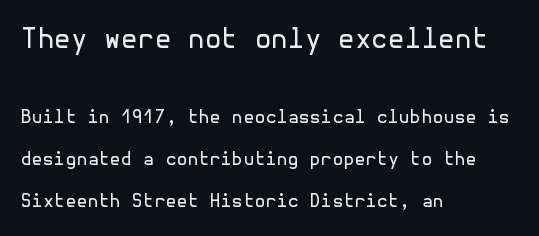
{"italic": "no", "bold": "no", "underline": "no", "align": "left", "line_spacing": "loose", "line_spacing_ratio": 2.32, "letter_spacing": "normal", "letter_spacing_em": 0.0, "larger_block": "first", "size_ratio": 1.5, "glyph_px": 27}
